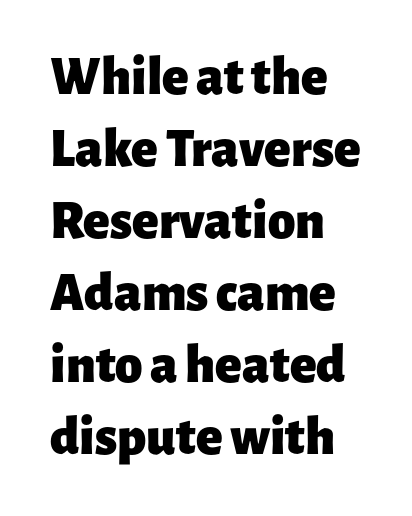
The setting favours the left margin, as ordinary paragraphs usually do. Proportional: the letters do not fall into vertical columns. Plenty of ink on the page — the face is bold. Check where the strokes stop: nothing finishes them off — pure sans.
